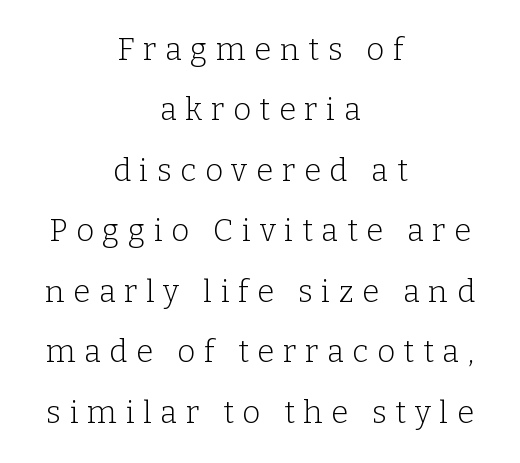
The image shows 31 px light serif type, upright; set centered, loose line spacing (1.95x), unusually wide letter spacing (+0.28 em), not underlined; low stroke contrast and a medium x-height.
